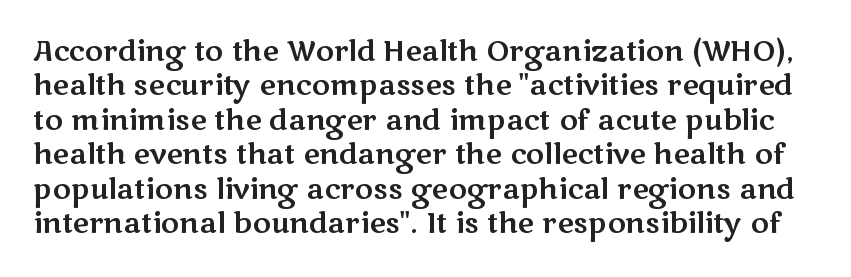
The image shows 28 px wide sans-serif type, upright; set line spacing 1.23x, normal letter spacing, not underlined; medium stroke contrast and a medium x-height.
